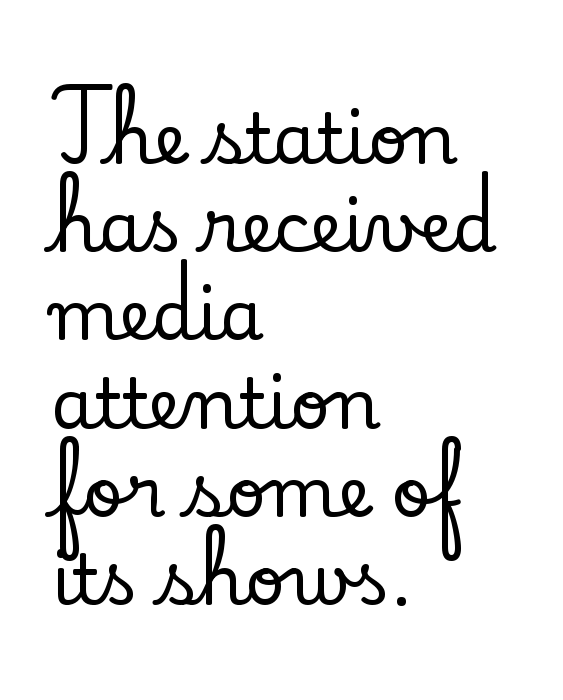
{"serif": "yes", "italic": "no", "width": "normal", "stroke_contrast": "low", "x_height": "small", "monospaced": "no", "underline": "no", "align": "left", "line_spacing": "normal", "line_spacing_ratio": 1.26, "letter_spacing": "normal", "letter_spacing_em": 0.0, "glyph_px": 70}
